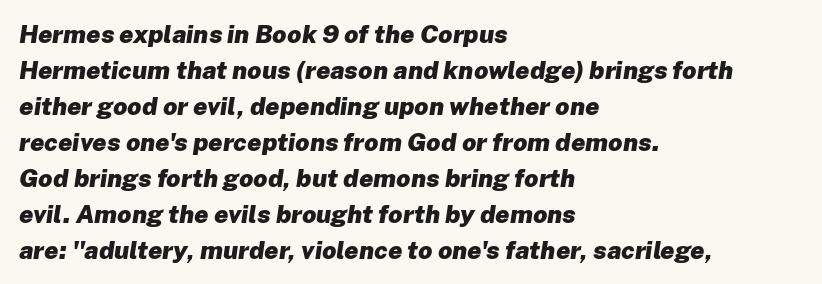
{"italic": "yes", "lean": "right", "slant_degrees": 8, "bold": "yes", "underline": "no", "align": "left", "line_spacing": "normal", "line_spacing_ratio": 1.44, "letter_spacing": "normal", "letter_spacing_em": 0.0, "glyph_px": 25}
